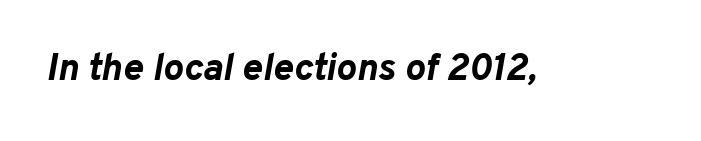
{"italic": "yes", "lean": "right", "slant_degrees": 10, "bold": "yes", "weight": "bold", "width": "normal", "stroke_contrast": "low", "x_height": "medium", "monospaced": "no", "underline": "no", "letter_spacing": "normal", "letter_spacing_em": 0.0, "glyph_px": 38}
